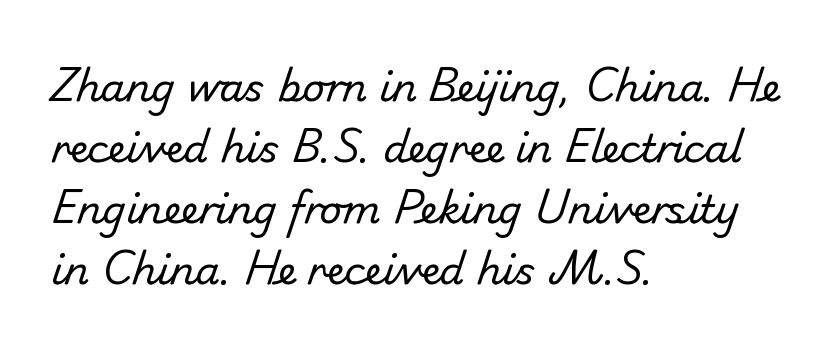
The line texture is even and compact thanks to regular tracking. Do the characters align in a grid? No, the font is proportional. The line-height multiplier appears to be the usual default. Type without underlining. Weight: regular or lighter. The paragraph has a hard left edge and a soft right edge.
